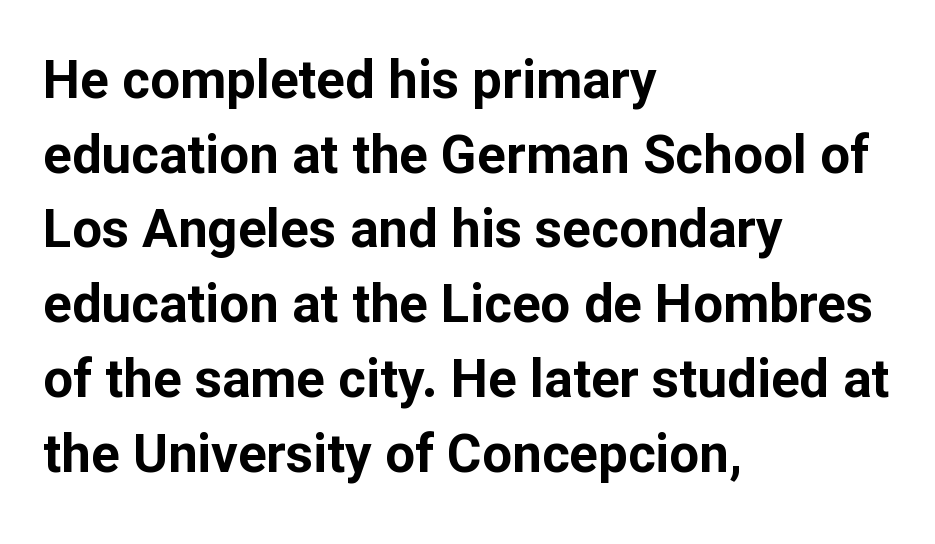
Q: Is the text bold? A: Yes.
Q: Is the text italic (slanted)? A: No, it is upright.
Q: Is the typeface a serif or a sans-serif typeface? A: Sans-serif.
Q: Is the text underlined? A: No.
Q: How is the paragraph aligned? A: Left-aligned.
Q: Is the spacing between letters normal or unusually wide? A: Normal.
Q: Is the spacing between lines tight, normal or loose? A: Normal.
Q: Width (condensed, normal, or wide)? A: Normal.
Q: Stroke contrast? A: Low.
Q: x-height? A: Medium.
Q: Monospaced? A: No.
